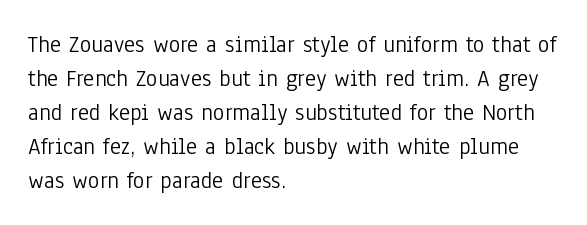
Just letters on the line, the space beneath them empty. The lines sit at an ordinary, default distance from one another. Reading down the block, your eye returns to a fixed left position each line. Think standard paragraph weight, or any step lighter than that.
